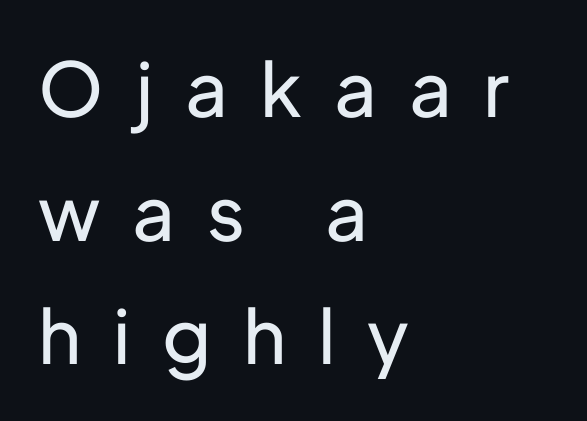
The image shows 75 px regular-weight sans-serif type, upright; set left-aligned, normal line spacing (1.65x), unusually wide letter spacing (+0.45 em), not underlined; low stroke contrast and a medium x-height.
